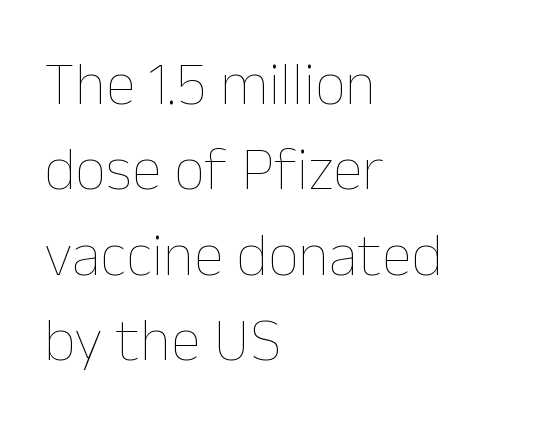
A typesetter would call this proportional, since set widths differ per character. The rendering keeps characters at their native spacing. A typesetter would call this leading conventional body-copy spacing. The typeface has the unassuming heft of standard copy or less.
